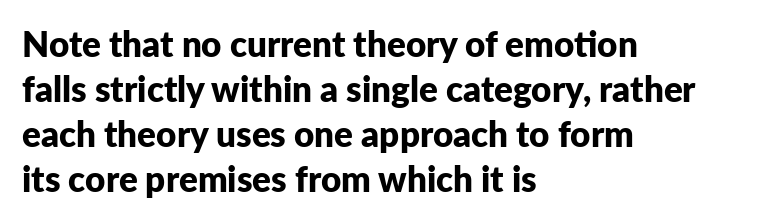
If you drew a ruler down the left edge, every line would touch it. You'd pick this weight for a headline — it's a proper bold. Letters rest on an invisible, unmarked baseline. The type family on display is of the sans-serif kind. The lettering holds an erect, upright posture throughout.
